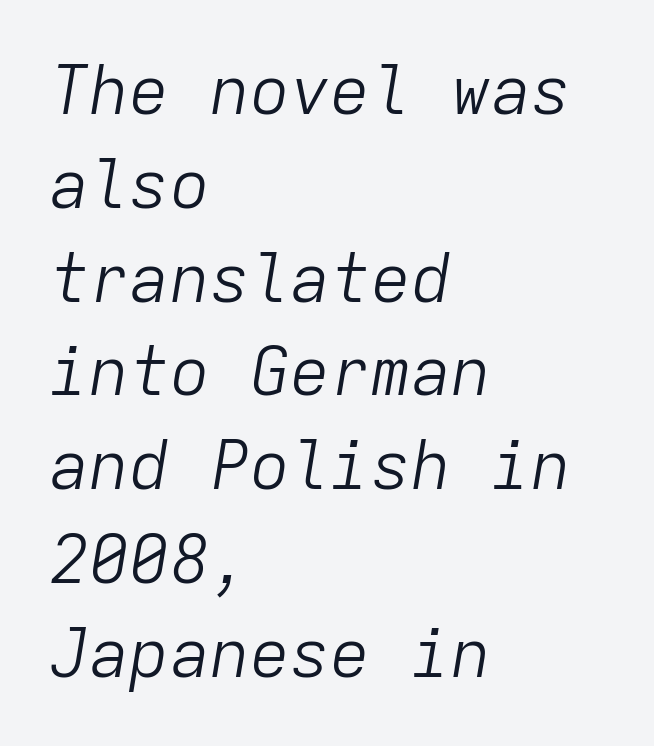
The image shows 67 px light type, italic (leaning right), monospaced; set left-aligned, normal line spacing (1.4x), normal letter spacing, not underlined; low stroke contrast and a medium x-height.
